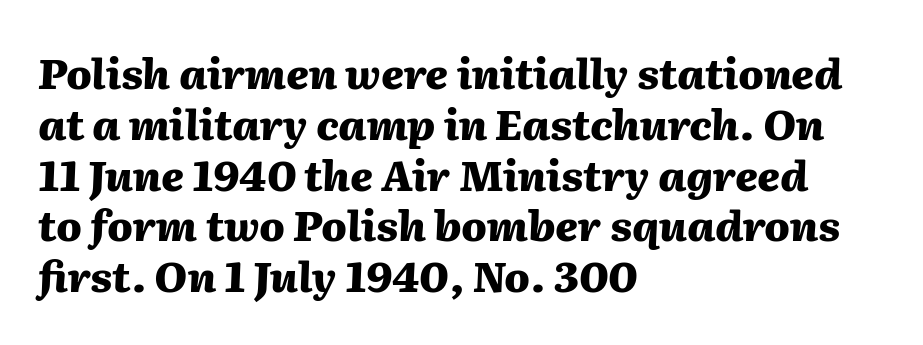
The image shows 42 px heavy type, italic (leaning right); set left-aligned, line spacing 1.21x, normal letter spacing, not underlined; medium stroke contrast and a medium x-height.
